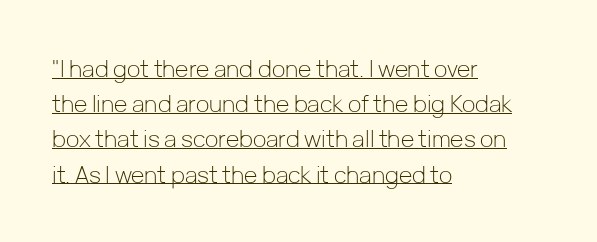
When letters stand straight like this, we call the style roman or upright. The cut favours lightness, reaching ordinary text weight at its darkest. Has an underline been added? It has. Line beginnings align vertically; line endings do not.
